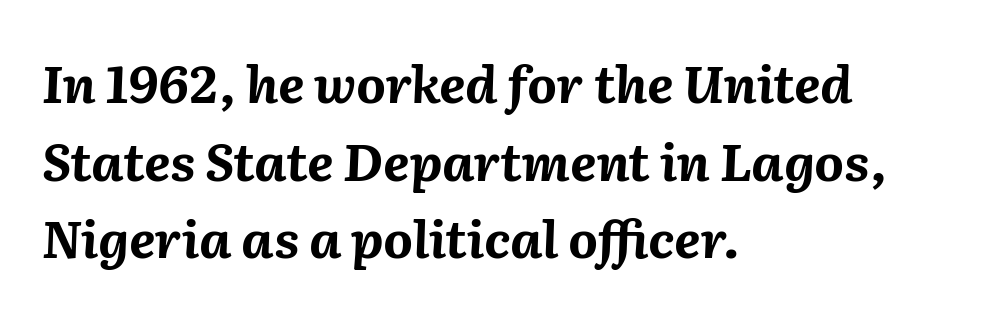
{"italic": "yes", "lean": "right", "slant_degrees": 2, "bold": "yes", "weight": "bold", "width": "normal", "stroke_contrast": "medium", "x_height": "medium", "monospaced": "no", "underline": "no", "align": "left", "line_spacing": "normal", "line_spacing_ratio": 1.52, "letter_spacing": "normal", "letter_spacing_em": 0.0, "glyph_px": 51}
